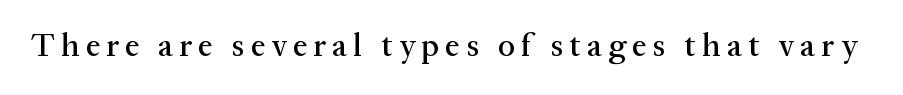
{"serif": "yes", "italic": "no", "width": "normal", "stroke_contrast": "medium", "x_height": "medium", "monospaced": "no", "underline": "no", "letter_spacing": "wide", "letter_spacing_em": 0.2, "glyph_px": 32}
